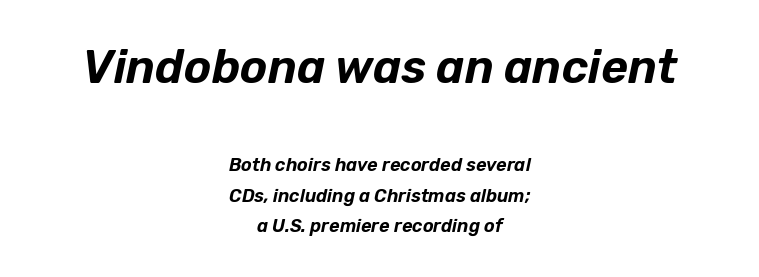
Has an underline been added? It has not. The horizontal fit of the characters is conventional and even. If you measured baseline to baseline, you'd find a middling distance. Characters are canted at an angle relative to the baseline's perpendicular. This sample has the flowing, uneven cadence of proportional lettering.
